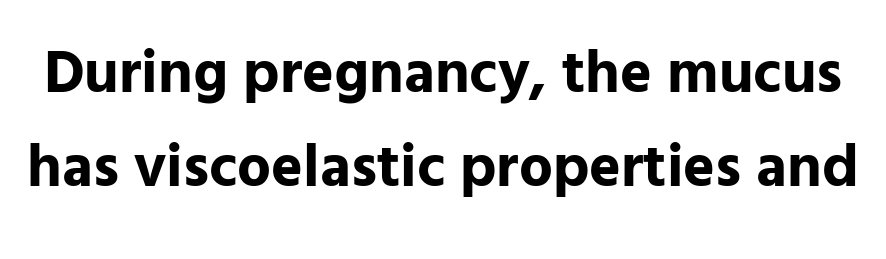
{"serif": "no", "italic": "no", "bold": "yes", "weight": "bold", "width": "normal", "stroke_contrast": "low", "x_height": "medium", "monospaced": "no", "underline": "no", "line_spacing": "normal", "line_spacing_ratio": 1.57, "letter_spacing": "normal", "letter_spacing_em": 0.0, "glyph_px": 60}
